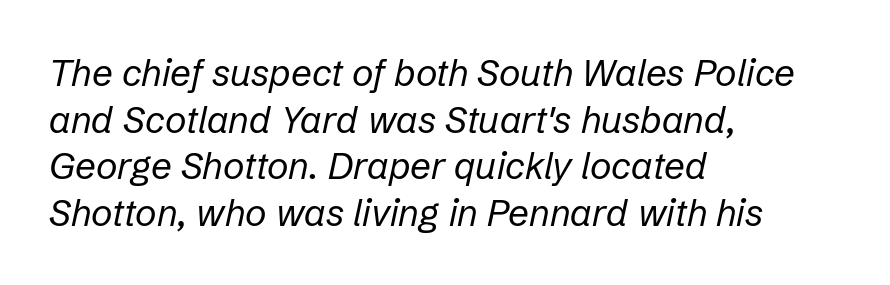
Varying glyph widths throughout — classic text-font behaviour. This sample uses plain, unmodified letter spacing. Check the space under the baseline: it is left empty. Think standard paragraph weight, or any step lighter than that. The whole block is typeset with a tilt. Students, observe: this is what conventionally led text looks like.
